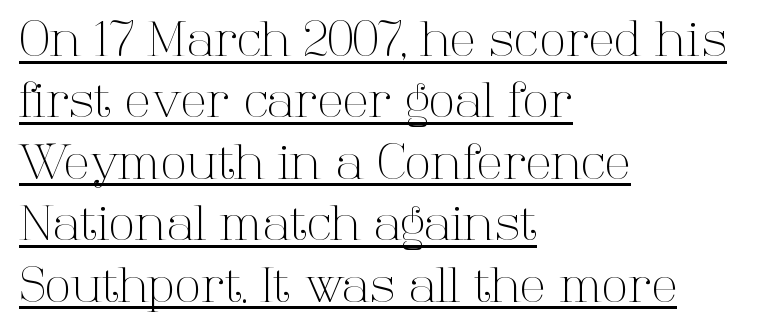
Q: Is the text bold? A: No.
Q: Is the text italic (slanted)? A: No, it is upright.
Q: Is the typeface a serif or a sans-serif typeface? A: Serif.
Q: Is the text underlined? A: Yes.
Q: How is the paragraph aligned? A: Left-aligned.
Q: Is the spacing between letters normal or unusually wide? A: Normal.
Q: Is the spacing between lines tight, normal or loose? A: Normal.
Q: Width (condensed, normal, or wide)? A: Normal.
Q: Stroke contrast? A: High.
Q: x-height? A: Medium.
Q: Monospaced? A: No.
